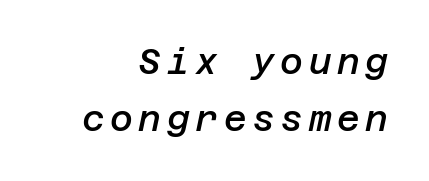
{"italic": "yes", "lean": "right", "slant_degrees": 12, "bold": "semi", "weight": "semibold", "width": "normal", "stroke_contrast": "low", "x_height": "large", "underline": "no", "align": "right", "line_spacing": "normal", "line_spacing_ratio": 1.62, "glyph_px": 35}
